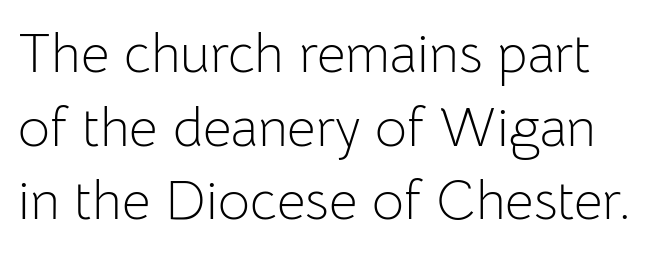
The gap between lines stays unmarked. The lettering holds an erect, upright posture throughout. The passage shown is typed in a proportional face where columns would drift. These glyphs show unthickened strokes, regular width or finer. Letterform terminals end flat and unadorned throughout the passage.
